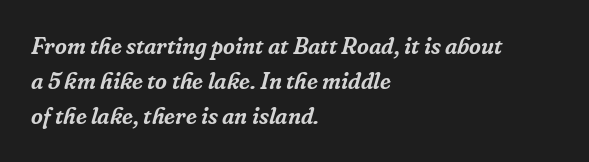
{"italic": "yes", "lean": "right", "slant_degrees": 16, "underline": "no", "align": "left", "line_spacing": "normal", "line_spacing_ratio": 1.53, "letter_spacing": "normal", "letter_spacing_em": 0.0, "glyph_px": 23}
